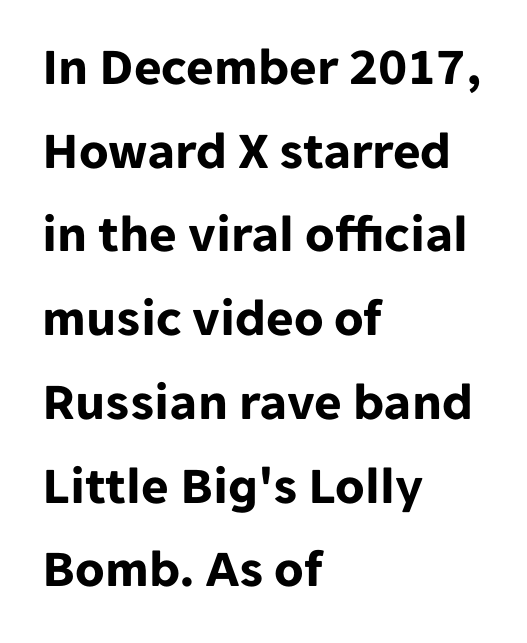
Q: Is the text bold? A: Yes.
Q: Is the text italic (slanted)? A: No, it is upright.
Q: Is the typeface a serif or a sans-serif typeface? A: Sans-serif.
Q: Is the text underlined? A: No.
Q: How is the paragraph aligned? A: Left-aligned.
Q: Is the spacing between letters normal or unusually wide? A: Normal.
Q: Is the spacing between lines tight, normal or loose? A: Normal.
Q: Width (condensed, normal, or wide)? A: Normal.
Q: Stroke contrast? A: Low.
Q: x-height? A: Medium.
Q: Monospaced? A: No.
